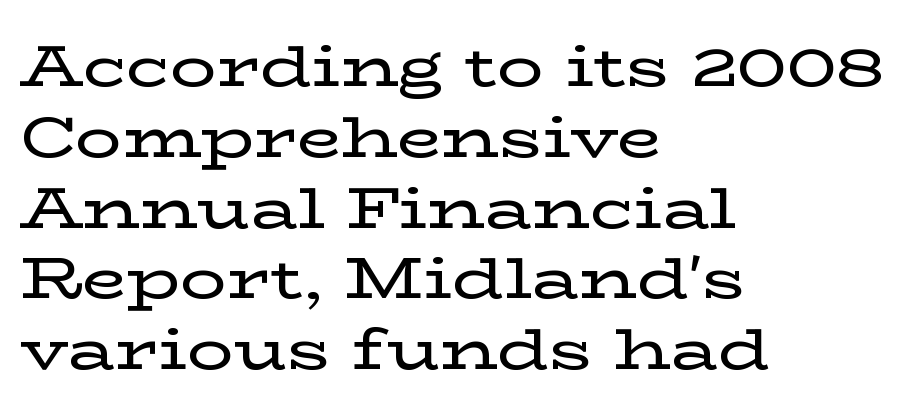
The image shows 58 px wide serif type, upright; set left-aligned, line spacing 1.22x, normal letter spacing, not underlined; low stroke contrast and a medium x-height.
